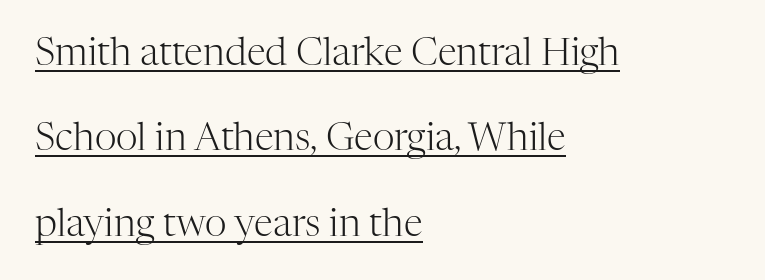
Q: Is the text bold? A: No.
Q: Is the text italic (slanted)? A: No, it is upright.
Q: Is the typeface a serif or a sans-serif typeface? A: Serif.
Q: Is the text underlined? A: Yes.
Q: How is the paragraph aligned? A: Left-aligned.
Q: Is the spacing between letters normal or unusually wide? A: Normal.
Q: Is the spacing between lines tight, normal or loose? A: Loose.
Q: Width (condensed, normal, or wide)? A: Normal.
Q: Stroke contrast? A: High.
Q: x-height? A: Medium.
Q: Monospaced? A: No.
